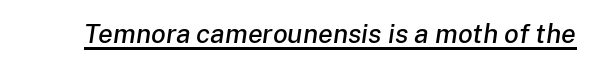
{"italic": "yes", "lean": "right", "slant_degrees": 8, "underline": "yes", "letter_spacing": "normal", "letter_spacing_em": 0.0, "glyph_px": 27}
